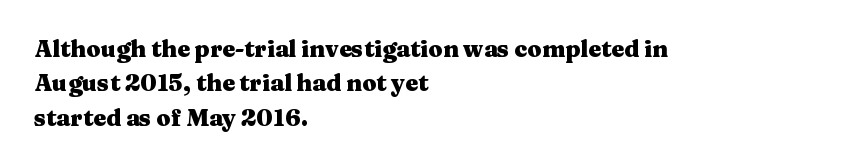
The image shows 23 px bold type, upright; set left-aligned, normal line spacing (1.49x), normal letter spacing, not underlined.
